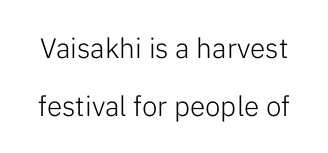
Q: Is the text bold? A: No.
Q: Is the text italic (slanted)? A: No, it is upright.
Q: Is the typeface a serif or a sans-serif typeface? A: Sans-serif.
Q: Is the text underlined? A: No.
Q: Is the spacing between letters normal or unusually wide? A: Normal.
Q: Is the spacing between lines tight, normal or loose? A: Loose.
Q: Width (condensed, normal, or wide)? A: Normal.
Q: Stroke contrast? A: Low.
Q: x-height? A: Medium.
Q: Monospaced? A: No.
